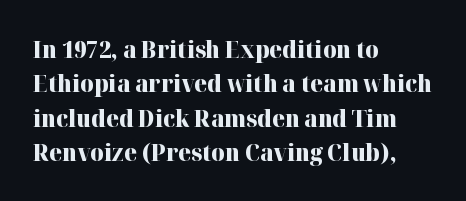
Q: Is the text bold? A: Yes.
Q: Is the text italic (slanted)? A: No, it is upright.
Q: Is the text underlined? A: No.
Q: How is the paragraph aligned? A: Left-aligned.
Q: Is the spacing between letters normal or unusually wide? A: Normal.
Q: Is the spacing between lines tight, normal or loose? A: Normal.
